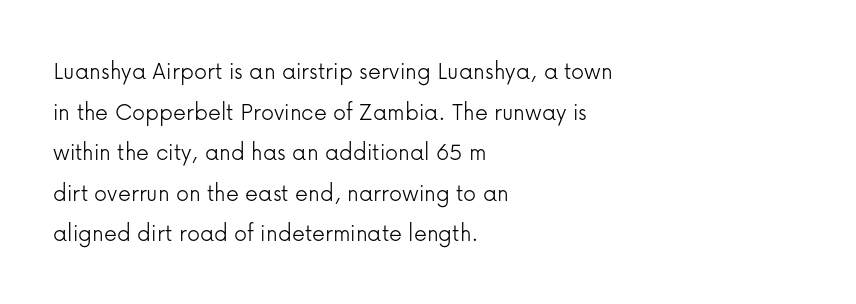
{"italic": "no", "bold": "no", "underline": "no", "align": "left", "line_spacing": "normal", "line_spacing_ratio": 1.56, "letter_spacing": "normal", "letter_spacing_em": 0.0, "glyph_px": 26}
